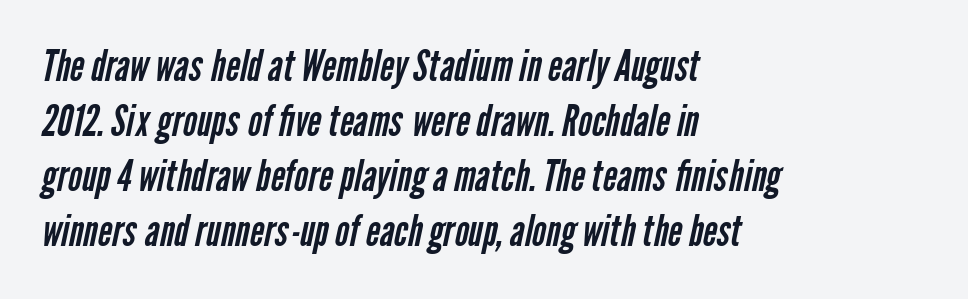
Q: Is the text bold? A: No.
Q: Is the typeface a serif or a sans-serif typeface? A: Sans-serif.
Q: Is the text underlined? A: No.
Q: How is the paragraph aligned? A: Left-aligned.
Q: Is the spacing between letters normal or unusually wide? A: Normal.
Q: Is the spacing between lines tight, normal or loose? A: Normal.
Q: Width (condensed, normal, or wide)? A: Condensed.
Q: Stroke contrast? A: Low.
Q: x-height? A: Medium.
Q: Monospaced? A: No.
